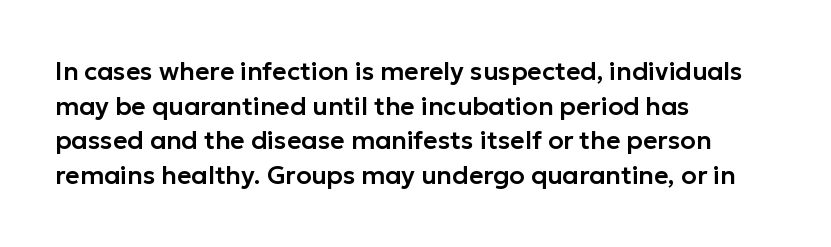
The image shows 25 px text type, upright; set left-aligned, normal line spacing (1.39x), normal letter spacing, not underlined.
